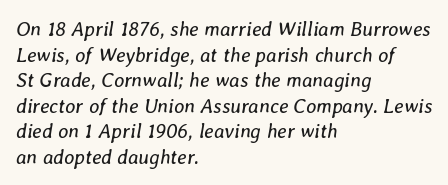
The leading is moderate, giving the passage an even texture. Stroke mass is kept to a normal reading level or below. Style check: oblique. Words appear dense and cohesive because spacing is normal.
